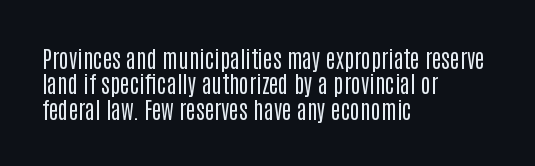
{"italic": "no", "bold": "no", "underline": "no", "align": "left", "line_spacing": "tight", "line_spacing_ratio": 1.1, "letter_spacing": "normal", "letter_spacing_em": 0.0, "glyph_px": 23}
